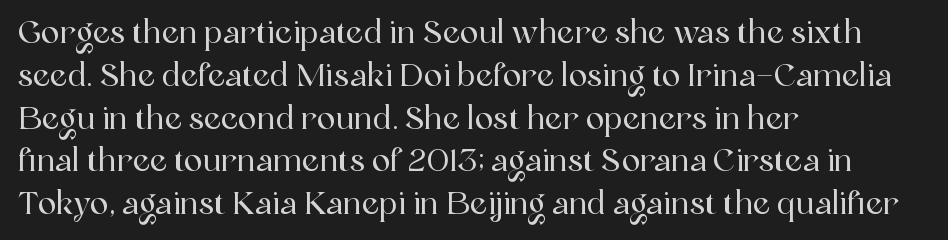
{"serif": "yes", "italic": "no", "width": "normal", "x_height": "medium", "monospaced": "no", "underline": "no", "align": "left", "line_spacing": "normal", "line_spacing_ratio": 1.38, "letter_spacing": "normal", "letter_spacing_em": 0.0, "glyph_px": 31}
